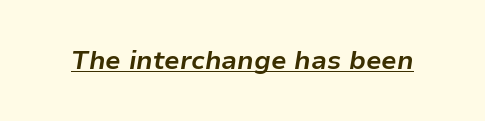
The image shows 26 px bold type, italic (leaning right); set normal letter spacing, underlined.
